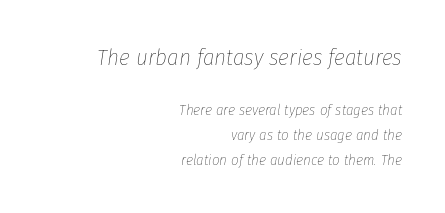
Clear beneath every line of the passage. Is there much room between lines? A standard amount, neither cramped nor airy. The rendering shrinks the type as you move from the upper chunk to the lower. The type is set solid horizontally, with unmodified tracking. Tall strokes in this sample are angled rather than plumb. The font sits on the lighter half of the weight spectrum, regular included.
